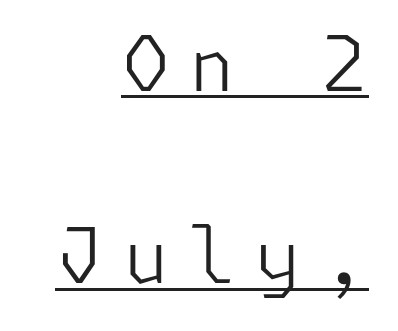
The lines in this sample share a right terminus and differ only in where they begin. Italic? Not at all — the glyphs are vertical. Letterform terminals end flat and unadorned throughout the passage. Stroke thickness stays within the range of a standard reading face or lighter. Glyph-to-glyph distance is far greater than everyday printed text. Regarding leading, the lines here are spaced well apart.
